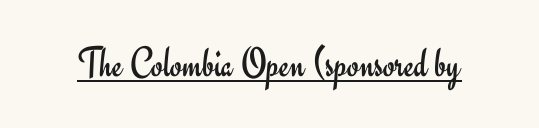
Does extra space separate the letters? No, they use regular spacing. The specimen includes a rule beneath the text block's lines. No letter is thick-stroked: the sample isn't bold. You can tell from the bare stems that sans-serif type was used.
